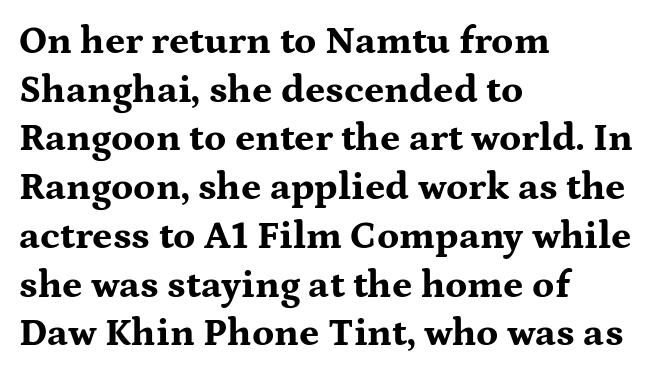
The image shows 39 px bold, wide serif type, upright; set left-aligned, normal line spacing (1.25x), normal letter spacing, not underlined; medium stroke contrast and a medium x-height.
